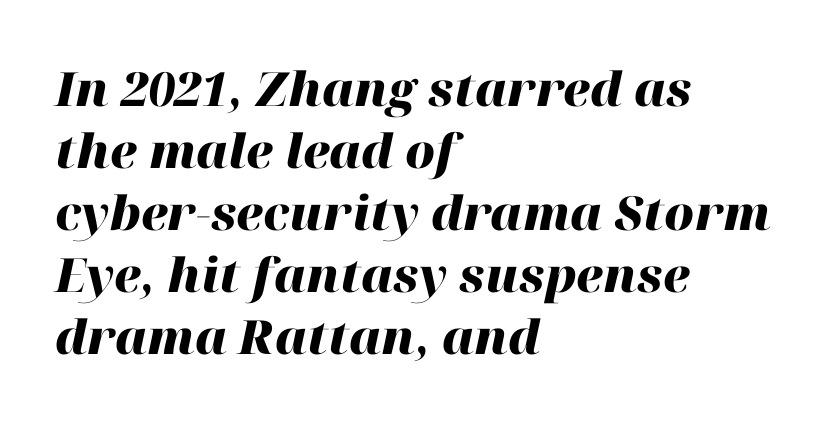
Line spacing here is normal. In terms of weight, the rendering is a true, heavy bold. Typeset ragged right — the left edge is the straight one. Only glyphs here, with clear space below each row. Varying glyph widths throughout — classic text-font behaviour.
